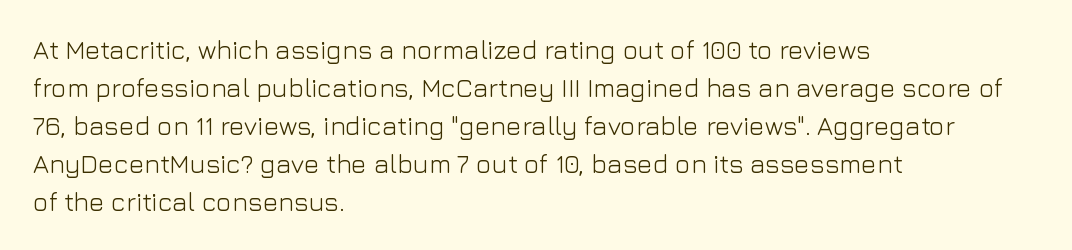
The image shows 26 px text type, upright; set left-aligned, normal line spacing (1.46x), normal letter spacing, not underlined.
